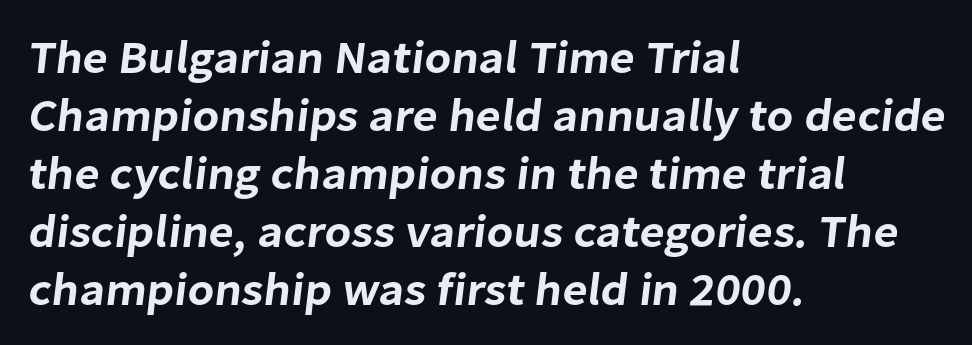
Q: Is the typeface a serif or a sans-serif typeface? A: Sans-serif.
Q: Is the text underlined? A: No.
Q: How is the paragraph aligned? A: Left-aligned.
Q: Is the spacing between letters normal or unusually wide? A: Normal.
Q: Is the spacing between lines tight, normal or loose? A: Normal.
Q: Width (condensed, normal, or wide)? A: Normal.
Q: Stroke contrast? A: Low.
Q: x-height? A: Medium.
Q: Monospaced? A: No.
